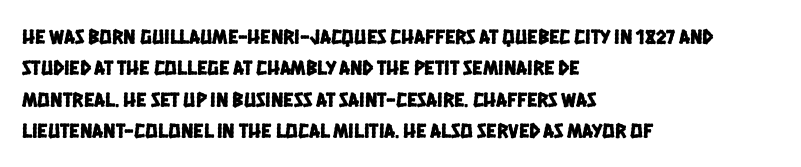
Q: Is the text underlined? A: No.
Q: How is the paragraph aligned? A: Left-aligned.
Q: Is the spacing between letters normal or unusually wide? A: Normal.
Q: Is the spacing between lines tight, normal or loose? A: Normal.
